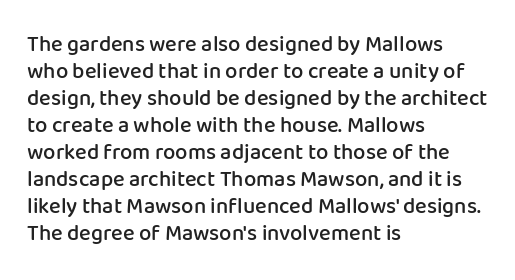
The image shows 22 px text type, upright; set left-aligned, line spacing 1.23x, normal letter spacing, not underlined.
